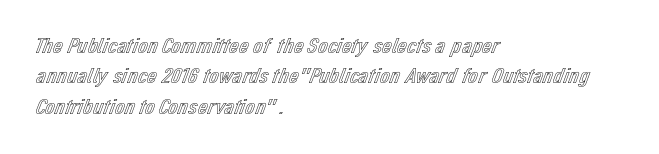
Descenders are the only things crossing below the line. The paragraph has a hard left edge and a soft right edge. Nothing unusual about the tracking: characters are spaced as the font intends. Vertically, the passage feels balanced, rows spaced as you'd expect.
